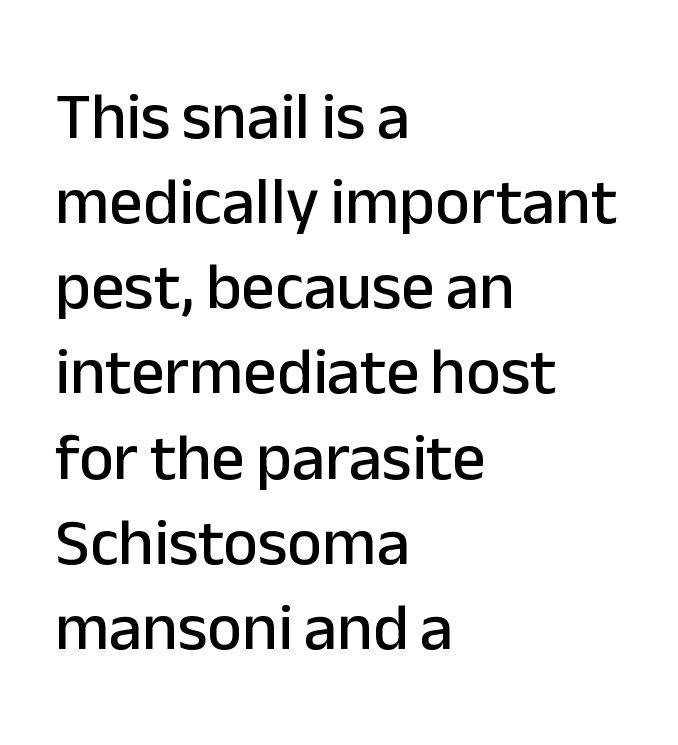
Q: Is the text italic (slanted)? A: No, it is upright.
Q: Is the typeface a serif or a sans-serif typeface? A: Sans-serif.
Q: Is the text underlined? A: No.
Q: How is the paragraph aligned? A: Left-aligned.
Q: Is the spacing between letters normal or unusually wide? A: Normal.
Q: Is the spacing between lines tight, normal or loose? A: Normal.
Q: Width (condensed, normal, or wide)? A: Normal.
Q: Stroke contrast? A: Low.
Q: x-height? A: Medium.
Q: Monospaced? A: No.
